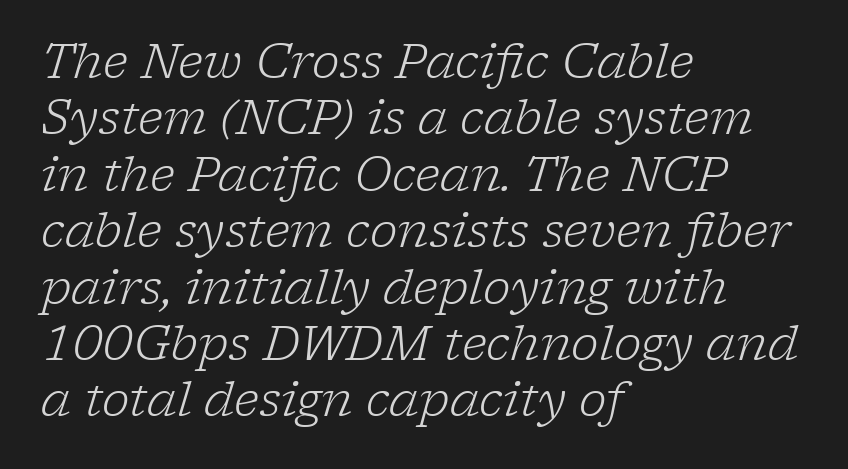
The image shows 47 px light serif type, italic (leaning right); set left-aligned, line spacing 1.2x, normal letter spacing, not underlined; low stroke contrast and a medium x-height.
